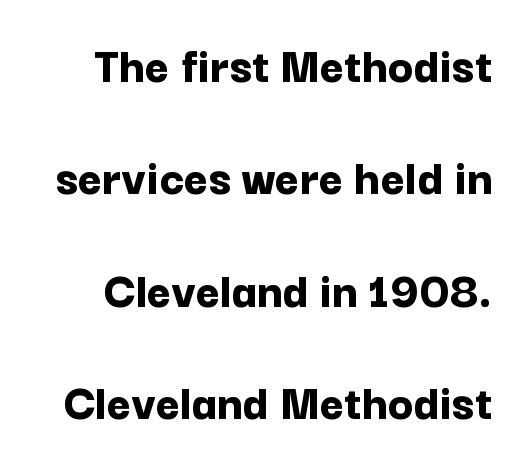
The image shows 52 px bold sans-serif type, upright; set loose line spacing (2.16x), normal letter spacing, not underlined; low stroke contrast and a medium x-height.
